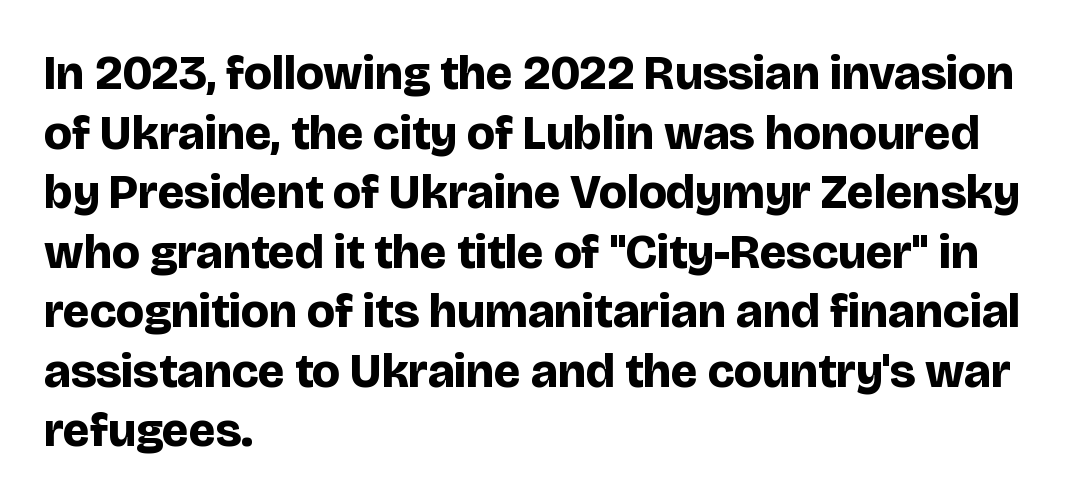
Examine the stroke ends and you'll find no serifs. In terms of letterspacing, this is plain default setting. Glance below the letters and you will spot only blank space. How heavy is the stroke? Heavy — this is a bold. Is this a fixed-width face? No — the glyphs have proportional, varying widths. Quick note: not italic, upright.
